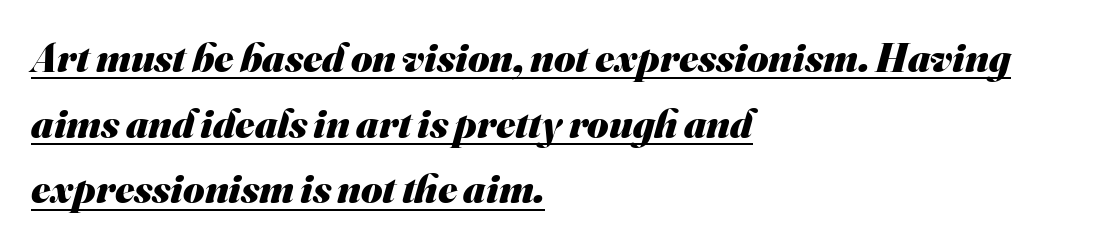
Q: Is the text bold? A: Yes.
Q: Is the typeface a serif or a sans-serif typeface? A: Sans-serif.
Q: Is the text underlined? A: Yes.
Q: How is the paragraph aligned? A: Left-aligned.
Q: Is the spacing between letters normal or unusually wide? A: Normal.
Q: Is the spacing between lines tight, normal or loose? A: Normal.
Q: Width (condensed, normal, or wide)? A: Normal.
Q: Stroke contrast? A: Medium.
Q: x-height? A: Small.
Q: Monospaced? A: No.
